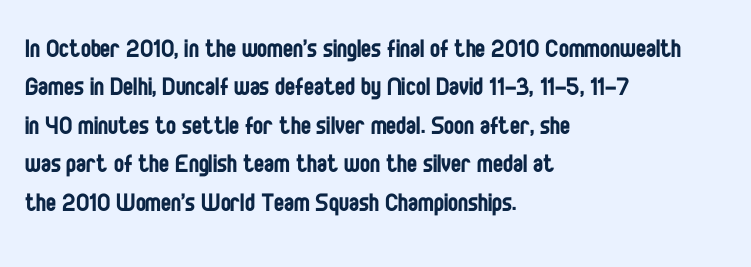
{"serif": "no", "italic": "no", "bold": "no", "weight": "regular", "width": "condensed", "stroke_contrast": "low", "x_height": "large", "monospaced": "no", "underline": "no", "align": "left", "line_spacing": "normal", "line_spacing_ratio": 1.28, "letter_spacing": "normal", "letter_spacing_em": 0.0, "glyph_px": 30}
